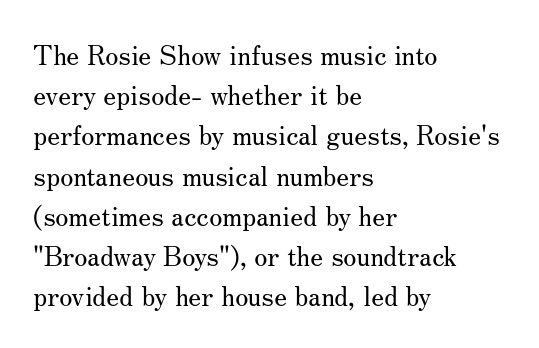
Q: Is the text bold? A: No.
Q: Is the text italic (slanted)? A: No, it is upright.
Q: Is the text underlined? A: No.
Q: How is the paragraph aligned? A: Left-aligned.
Q: Is the spacing between letters normal or unusually wide? A: Normal.
Q: Is the spacing between lines tight, normal or loose? A: Normal.
